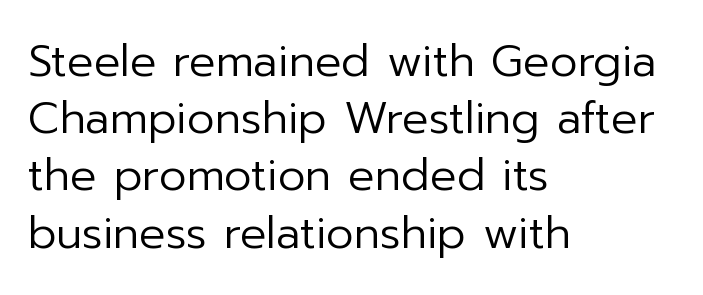
The characters are drawn with everyday or finer stroke widths. Check the space under the baseline: it is left empty. This is the regular roman posture of the typeface. Unlike a traditional serif, this face leaves its strokes unadorned. The horizontal fit of the characters is conventional and even.
